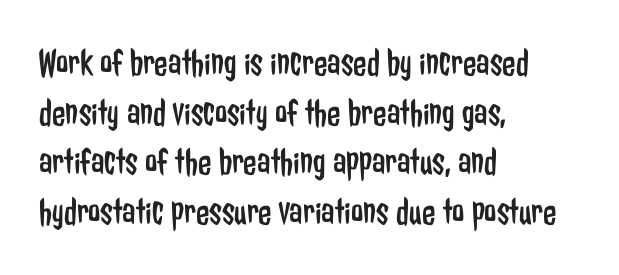
{"serif": "no", "italic": "no", "bold": "no", "weight": "regular", "width": "condensed", "stroke_contrast": "low", "x_height": "medium", "monospaced": "no", "underline": "no", "align": "left", "line_spacing": "normal", "line_spacing_ratio": 1.27, "letter_spacing": "normal", "letter_spacing_em": 0.0, "glyph_px": 39}
